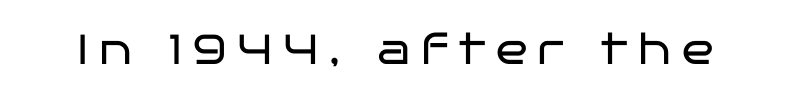
The image shows 42 px regular-weight, wide sans-serif type, upright; set unusually wide letter spacing (+0.26 em), not underlined; low stroke contrast and a large x-height.
